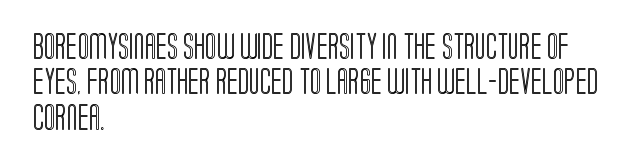
Q: Is the text italic (slanted)? A: No, it is upright.
Q: Is the text underlined? A: No.
Q: How is the paragraph aligned? A: Left-aligned.
Q: Is the spacing between letters normal or unusually wide? A: Normal.
Q: Is the spacing between lines tight, normal or loose? A: Normal.
